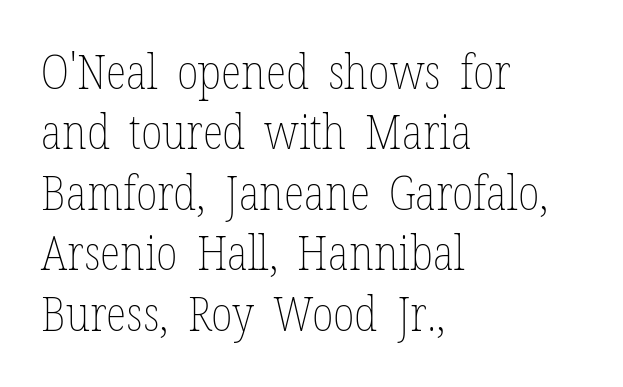
Reading down the block, your eye returns to a fixed left position each line. Vertical stems look standard width or narrower in stroke. The zone under the glyphs is completely vacant. There is no visible air inserted between adjacent glyphs. Horizontal bands of white between lines are of average thickness.
